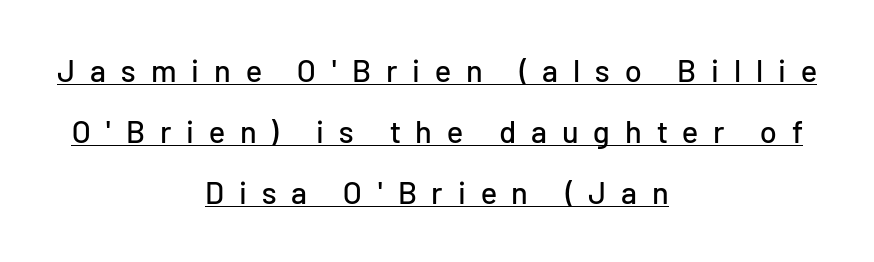
{"serif": "no", "italic": "no", "width": "normal", "stroke_contrast": "low", "x_height": "medium", "monospaced": "no", "underline": "yes", "align": "center", "line_spacing": "loose", "line_spacing_ratio": 1.96, "letter_spacing": "wide", "letter_spacing_em": 0.48, "glyph_px": 31}
